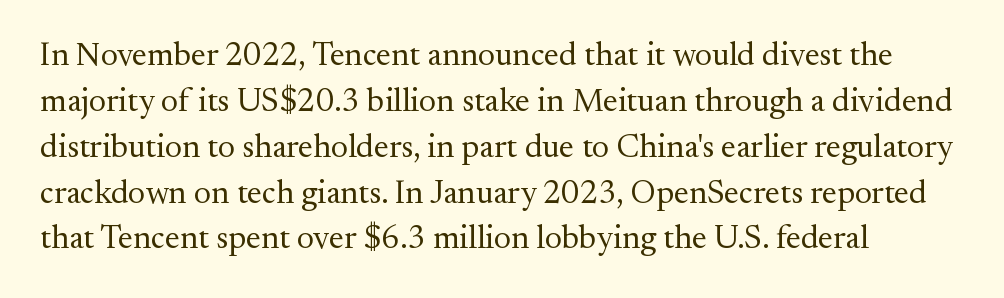
The image shows 33 px regular-weight serif type, upright; set left-aligned, normal line spacing (1.39x), normal letter spacing, not underlined; medium stroke contrast and a small x-height.
